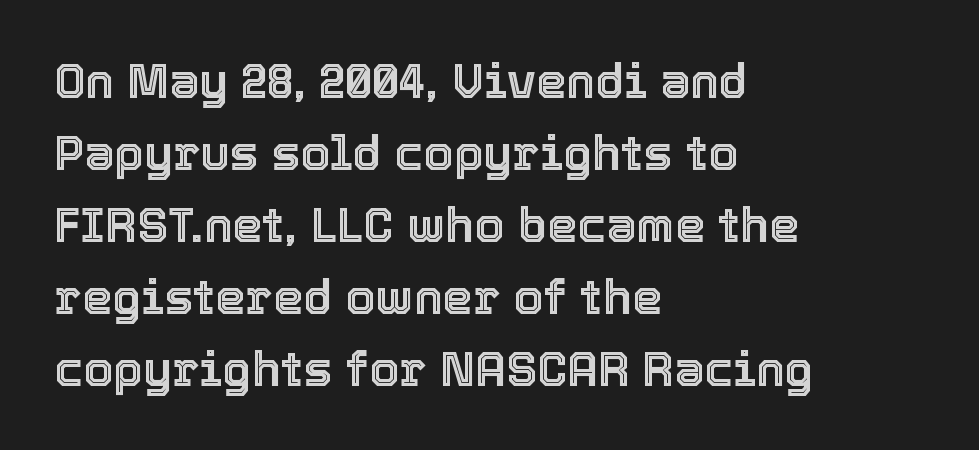
{"italic": "no", "width": "normal", "x_height": "medium", "monospaced": "no", "underline": "no", "align": "left", "line_spacing": "normal", "line_spacing_ratio": 1.5, "letter_spacing": "normal", "letter_spacing_em": 0.0, "glyph_px": 48}
